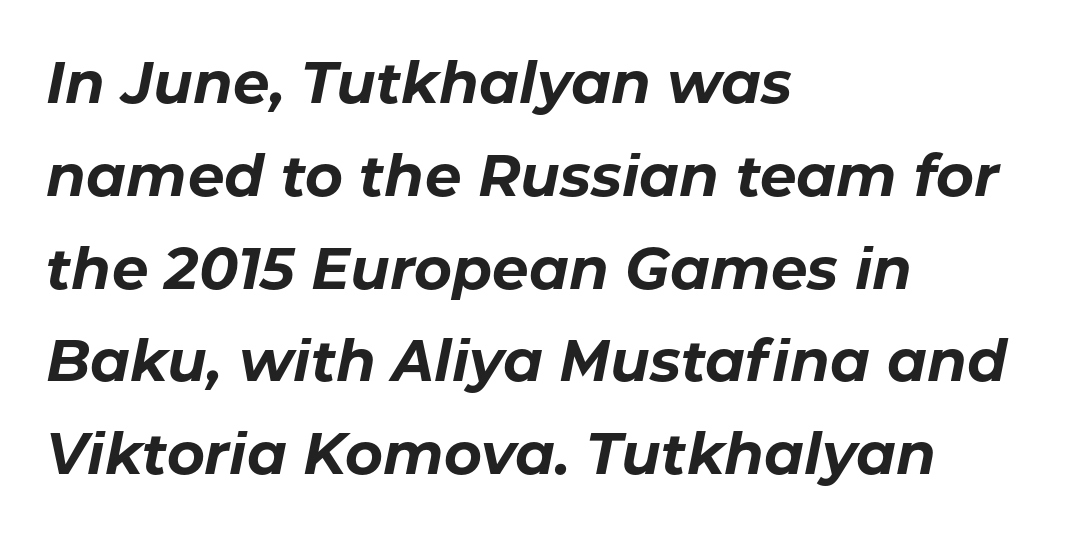
Style check: oblique. You could call the tracking neutral — neither tight nor loose. Vertically, the passage feels balanced, rows spaced as you'd expect. Clear beneath every line of the passage.
